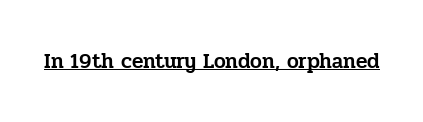
The image shows 21 px text type, upright; set normal letter spacing, underlined.
